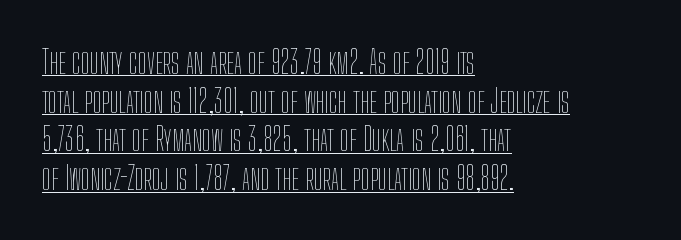
Q: Is the text bold? A: No.
Q: Is the text italic (slanted)? A: No, it is upright.
Q: Is the text underlined? A: Yes.
Q: How is the paragraph aligned? A: Left-aligned.
Q: Is the spacing between letters normal or unusually wide? A: Normal.
Q: Width (condensed, normal, or wide)? A: Condensed.
Q: Stroke contrast? A: Low.
Q: x-height? A: Medium.
Q: Monospaced? A: No.
